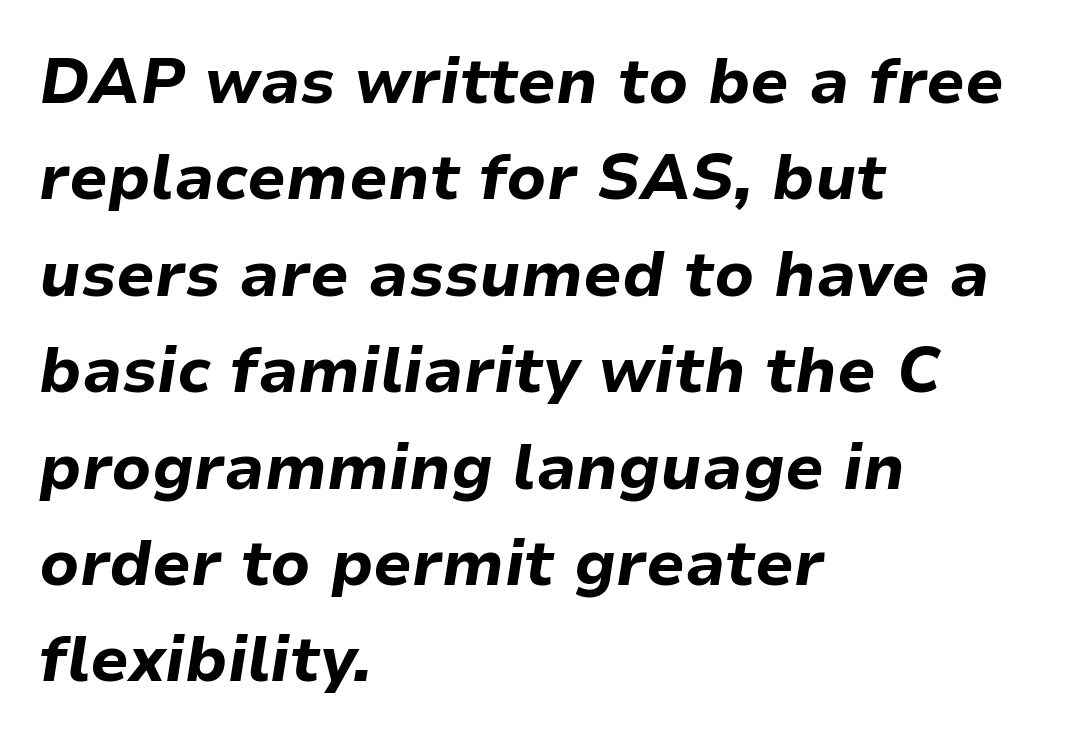
Q: Is the text bold? A: Yes.
Q: Is the text italic (slanted)? A: Yes, it leans right by about 9 degrees.
Q: Is the text underlined? A: No.
Q: How is the paragraph aligned? A: Left-aligned.
Q: Is the spacing between letters normal or unusually wide? A: Normal.
Q: Is the spacing between lines tight, normal or loose? A: Normal.
Q: Width (condensed, normal, or wide)? A: Normal.
Q: Stroke contrast? A: Low.
Q: x-height? A: Medium.
Q: Monospaced? A: No.
